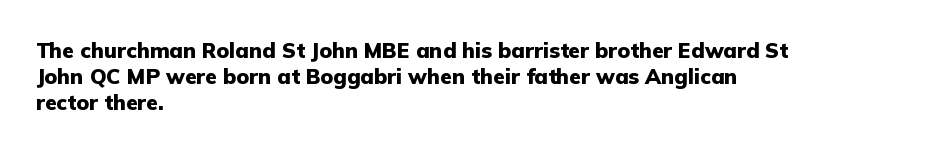
The letters stand upright; this is a roman face. Every row of glyphs begins at an identical x-position on the left. Between one letter and the next there's only the usual sliver of space. Caption: bold face, heavy strokes.
